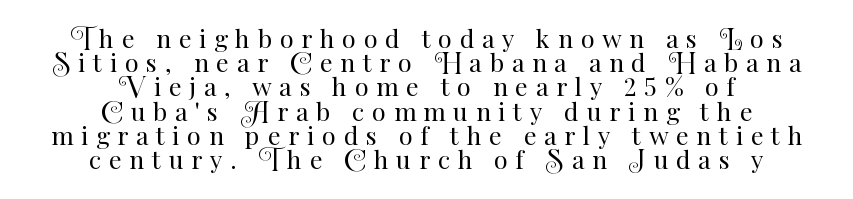
The image shows 25 px text type, upright; set centered, tight line spacing (0.97x), unusually wide letter spacing (+0.31 em), not underlined.
